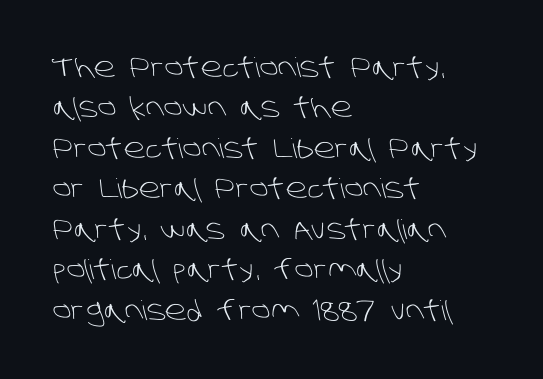
Q: Is the text bold? A: No.
Q: Is the text underlined? A: No.
Q: How is the paragraph aligned? A: Left-aligned.
Q: Is the spacing between letters normal or unusually wide? A: Normal.
Q: Is the spacing between lines tight, normal or loose? A: Normal.
